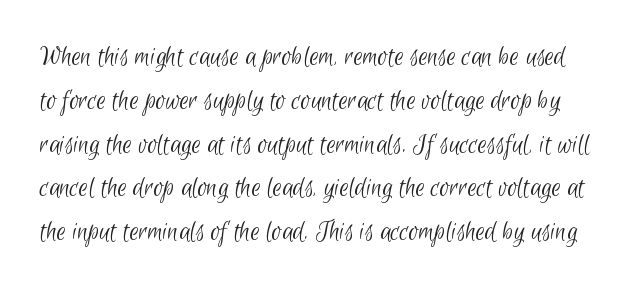
Spacing verdict: proportional, widths tailored to each character. A bare baseline throughout the passage. The rendering uses a moderate line-height, typical for paragraphs. I'd call this a sans setting — the letters go barefoot.
